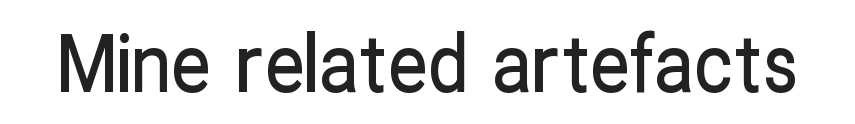
{"serif": "no", "italic": "no", "width": "condensed", "stroke_contrast": "low", "x_height": "medium", "monospaced": "no", "underline": "no", "letter_spacing": "normal", "letter_spacing_em": 0.0, "glyph_px": 79}
